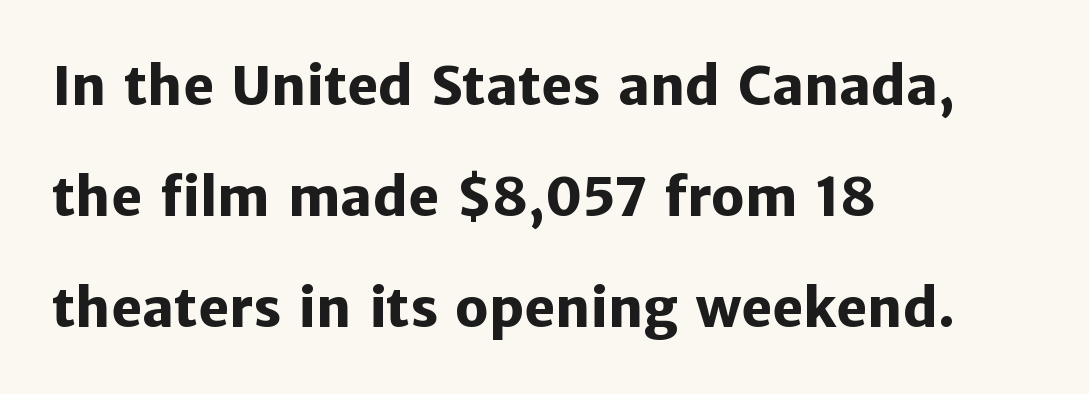
{"serif": "no", "italic": "no", "bold": "yes", "weight": "heavy", "width": "normal", "stroke_contrast": "low", "x_height": "medium", "monospaced": "no", "underline": "no", "align": "left", "line_spacing": "loose", "line_spacing_ratio": 2.09, "letter_spacing": "normal", "letter_spacing_em": 0.0, "glyph_px": 53}
